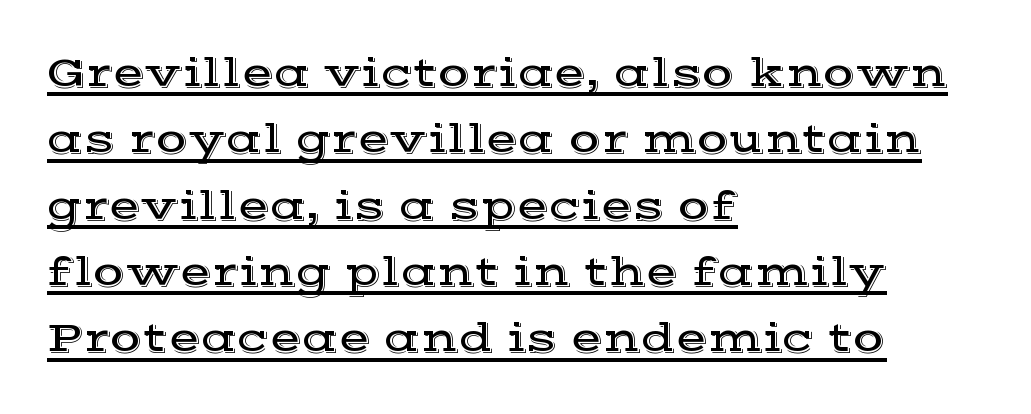
Style check: upright. Look at the bottom of the vertical strokes: they flare into serifs here. Line starts are locked; line ends wander. A continuous stroke trails under the words, as in a hyperlink.
